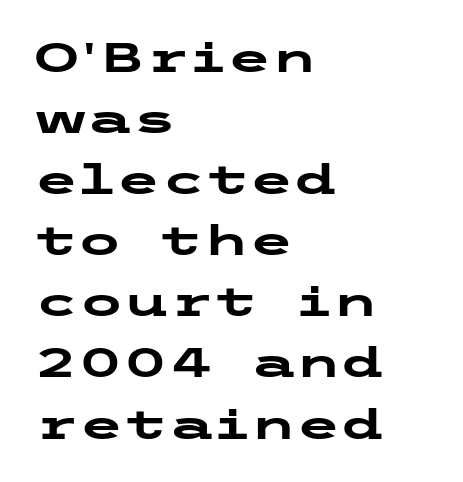
No word sits above an underline. The rendering uses a bold face; every stroke is thick and dark. Vertically, the passage feels balanced, rows spaced as you'd expect. Nothing sits at the stroke ends, so this counts as sans-serif. No italicization has been applied; the sample stays upright.
